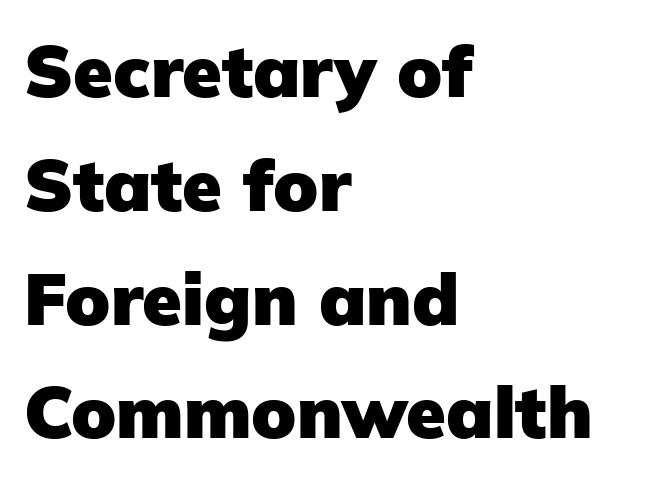
{"serif": "no", "italic": "no", "bold": "yes", "weight": "heavy", "width": "normal", "stroke_contrast": "low", "x_height": "medium", "monospaced": "no", "underline": "no", "align": "left", "line_spacing": "normal", "line_spacing_ratio": 1.58, "letter_spacing": "normal", "letter_spacing_em": 0.0, "glyph_px": 72}
